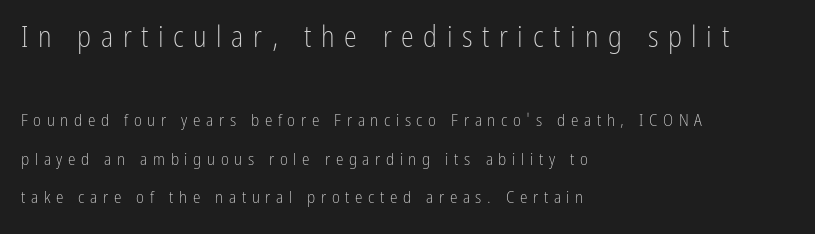
Q: Is the text bold? A: No.
Q: Is the text italic (slanted)? A: No, it is upright.
Q: Is the typeface a serif or a sans-serif typeface? A: Sans-serif.
Q: Is the text underlined? A: No.
Q: How is the paragraph aligned? A: Left-aligned.
Q: Is the spacing between letters normal or unusually wide? A: Unusually wide.
Q: Is the spacing between lines tight, normal or loose? A: Loose.
Q: Which block of text is set in a larger size, the first (top) or the second (bottom)? A: The first (top) one.
Q: Width (condensed, normal, or wide)? A: Condensed.
Q: Stroke contrast? A: Low.
Q: x-height? A: Medium.
Q: Monospaced? A: No.
